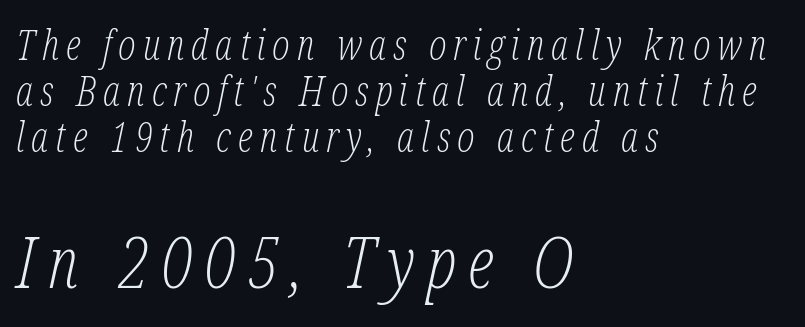
The image shows 72 px light, condensed serif type, italic (leaning right); set left-aligned, tight line spacing (1.12x), not underlined; the second (bottom) block is 1.76x larger; low stroke contrast and a medium x-height.
